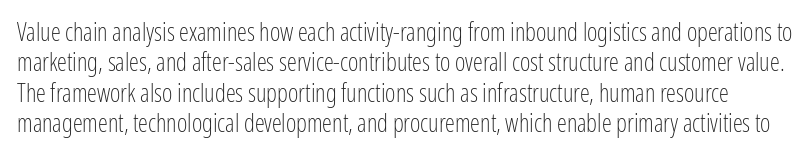
{"italic": "no", "bold": "no", "underline": "no", "line_spacing_ratio": 1.22, "letter_spacing": "normal", "letter_spacing_em": 0.0, "glyph_px": 25}
